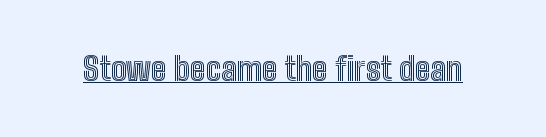
{"italic": "no", "width": "condensed", "x_height": "medium", "monospaced": "no", "underline": "yes", "letter_spacing": "normal", "letter_spacing_em": 0.0, "glyph_px": 33}
